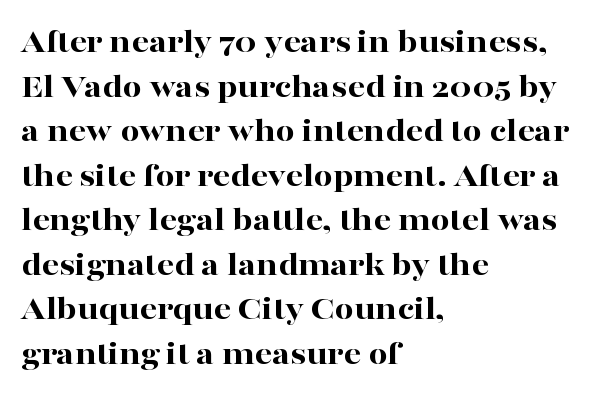
The image shows 34 px bold, wide serif type, upright; set left-aligned, normal line spacing (1.31x), normal letter spacing, not underlined; high stroke contrast and a medium x-height.
